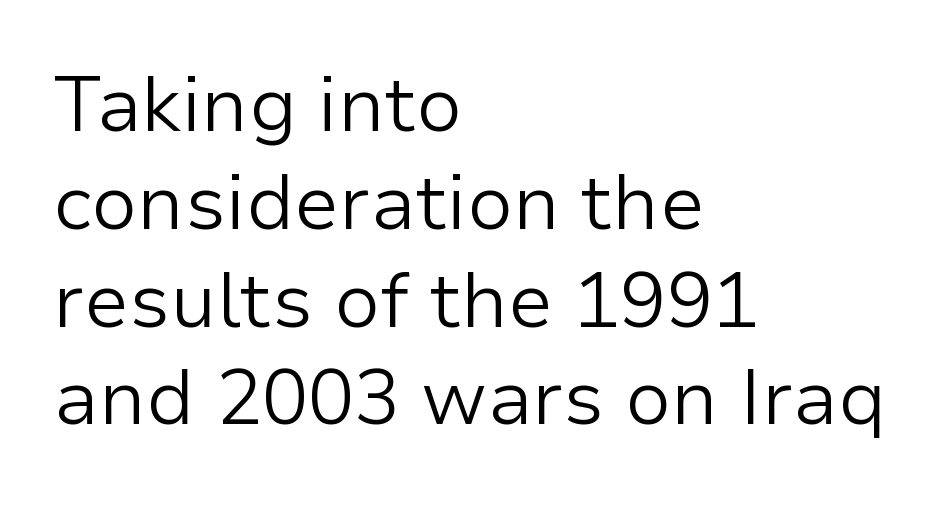
{"serif": "no", "italic": "no", "bold": "no", "weight": "light", "width": "normal", "stroke_contrast": "low", "x_height": "medium", "monospaced": "no", "underline": "no", "align": "left", "line_spacing": "normal", "line_spacing_ratio": 1.27, "letter_spacing": "normal", "letter_spacing_em": 0.0, "glyph_px": 77}
